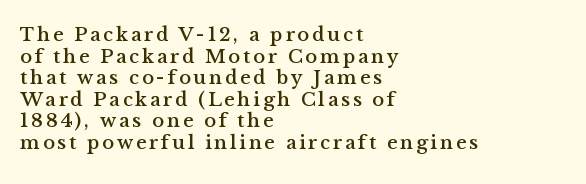
The image shows 20 px text type, upright; set left-aligned, tight line spacing (1.08x), not underlined.
